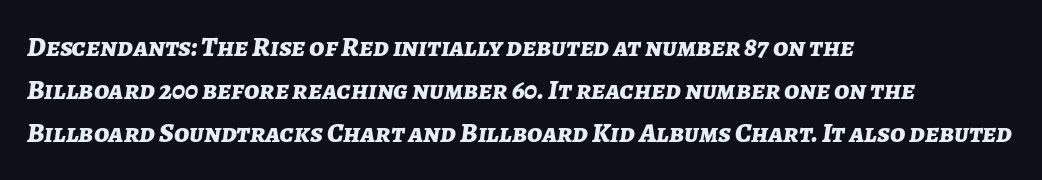
Q: Is the text bold? A: Yes.
Q: Is the text italic (slanted)? A: Yes, it leans right by about 7 degrees.
Q: Is the text underlined? A: No.
Q: How is the paragraph aligned? A: Left-aligned.
Q: Is the spacing between letters normal or unusually wide? A: Normal.
Q: Is the spacing between lines tight, normal or loose? A: Normal.
Q: Width (condensed, normal, or wide)? A: Normal.
Q: Stroke contrast? A: Low.
Q: x-height? A: Medium.
Q: Monospaced? A: No.
